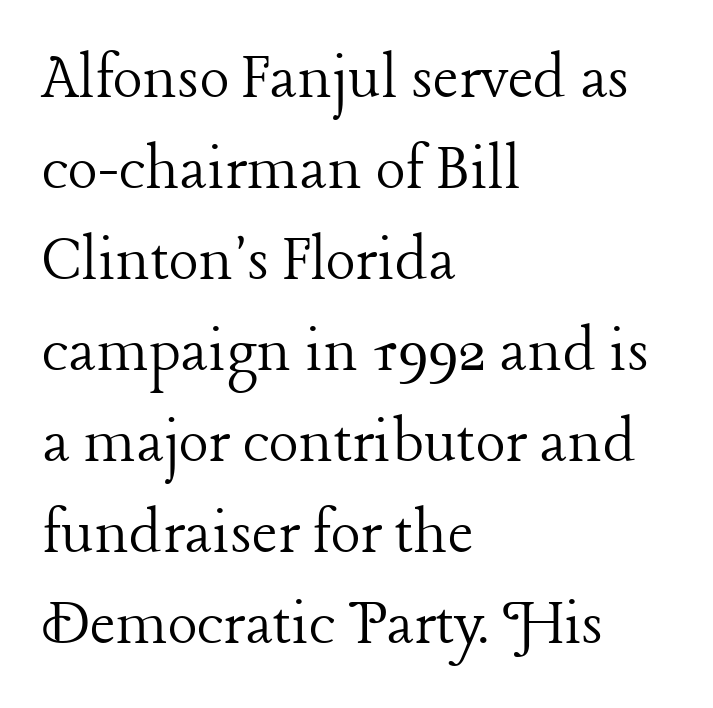
Q: Is the text bold? A: No.
Q: Is the text italic (slanted)? A: No, it is upright.
Q: Is the typeface a serif or a sans-serif typeface? A: Serif.
Q: Is the text underlined? A: No.
Q: How is the paragraph aligned? A: Left-aligned.
Q: Is the spacing between letters normal or unusually wide? A: Normal.
Q: Is the spacing between lines tight, normal or loose? A: Normal.
Q: Width (condensed, normal, or wide)? A: Normal.
Q: Stroke contrast? A: Low.
Q: x-height? A: Medium.
Q: Monospaced? A: No.
